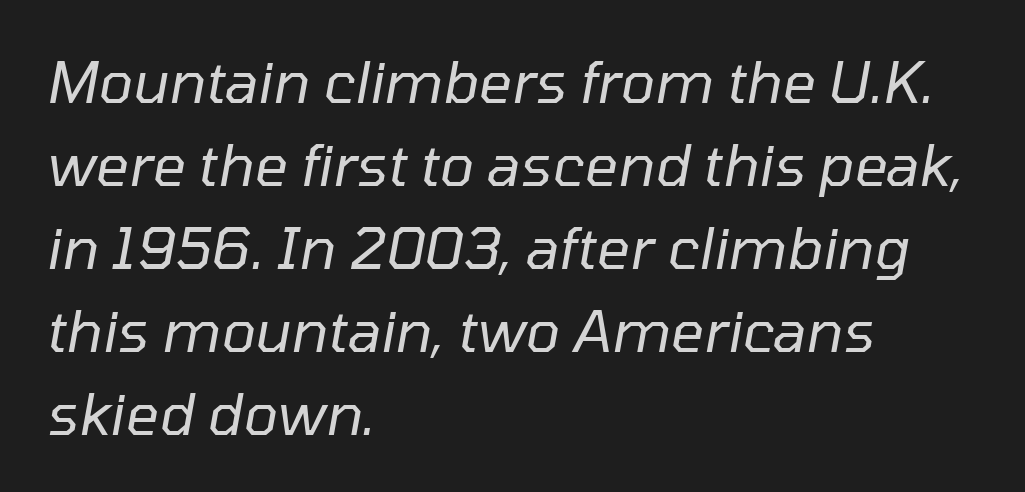
The image shows 58 px regular-weight type, italic (leaning right); set left-aligned, normal line spacing (1.43x), normal letter spacing, not underlined; low stroke contrast and a medium x-height.
